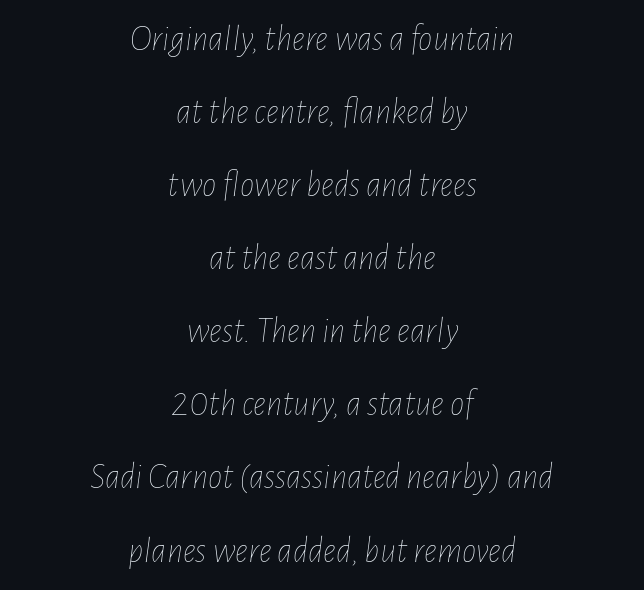
{"italic": "yes", "lean": "right", "slant_degrees": 7, "bold": "no", "weight": "thin", "width": "condensed", "stroke_contrast": "low", "x_height": "medium", "monospaced": "no", "underline": "no", "align": "center", "line_spacing": "loose", "line_spacing_ratio": 2.03, "letter_spacing": "normal", "letter_spacing_em": 0.0, "glyph_px": 36}
